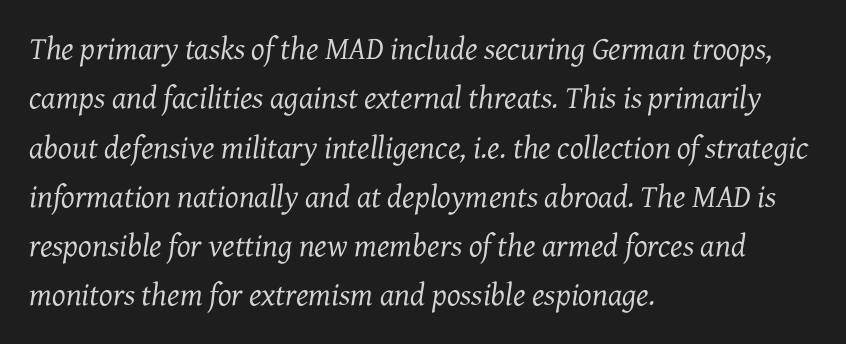
Q: Is the text bold? A: No.
Q: Is the text italic (slanted)? A: Yes, it leans right by about 7 degrees.
Q: Is the typeface a serif or a sans-serif typeface? A: Serif.
Q: Is the text underlined? A: No.
Q: How is the paragraph aligned? A: Left-aligned.
Q: Is the spacing between letters normal or unusually wide? A: Normal.
Q: Is the spacing between lines tight, normal or loose? A: Normal.
Q: Width (condensed, normal, or wide)? A: Normal.
Q: Stroke contrast? A: Medium.
Q: x-height? A: Medium.
Q: Monospaced? A: No.
